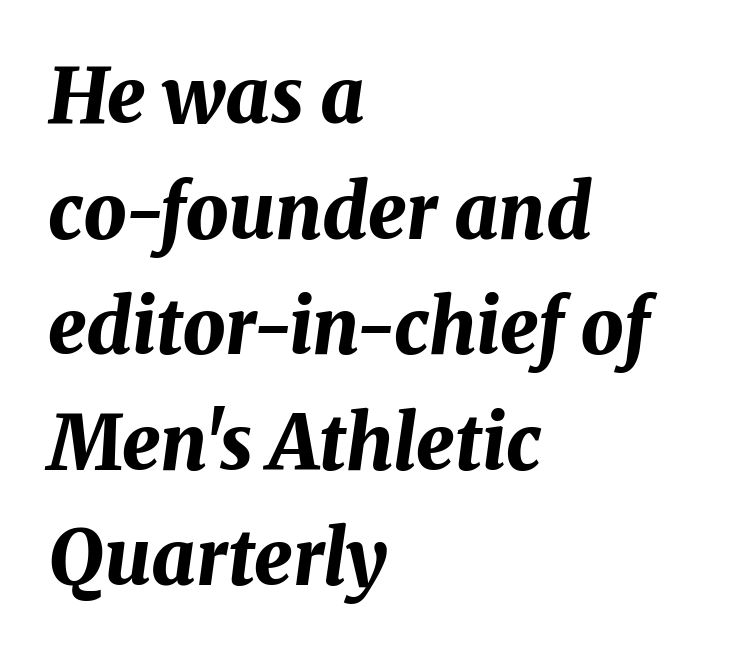
Q: Is the text bold? A: Yes.
Q: Is the text italic (slanted)? A: Yes, it leans right by about 8 degrees.
Q: Is the text underlined? A: No.
Q: How is the paragraph aligned? A: Left-aligned.
Q: Is the spacing between letters normal or unusually wide? A: Normal.
Q: Is the spacing between lines tight, normal or loose? A: Normal.
Q: Width (condensed, normal, or wide)? A: Normal.
Q: Stroke contrast? A: Medium.
Q: x-height? A: Medium.
Q: Monospaced? A: No.
